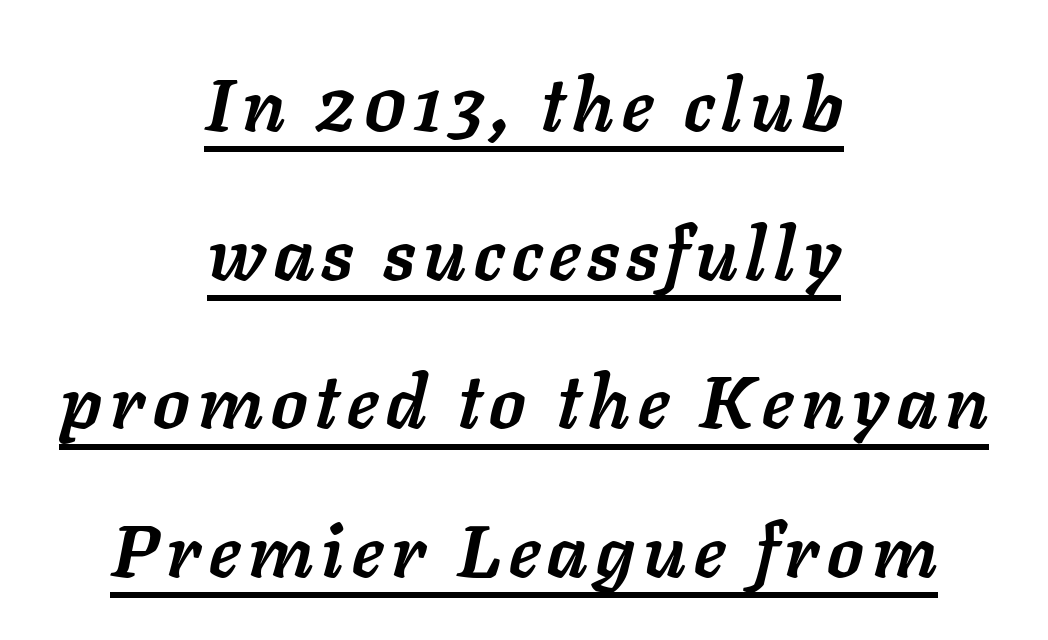
{"italic": "yes", "lean": "right", "slant_degrees": 11, "bold": "yes", "weight": "semibold", "width": "normal", "stroke_contrast": "low", "x_height": "medium", "monospaced": "no", "underline": "yes", "align": "center", "line_spacing": "loose", "line_spacing_ratio": 2.01, "glyph_px": 74}
